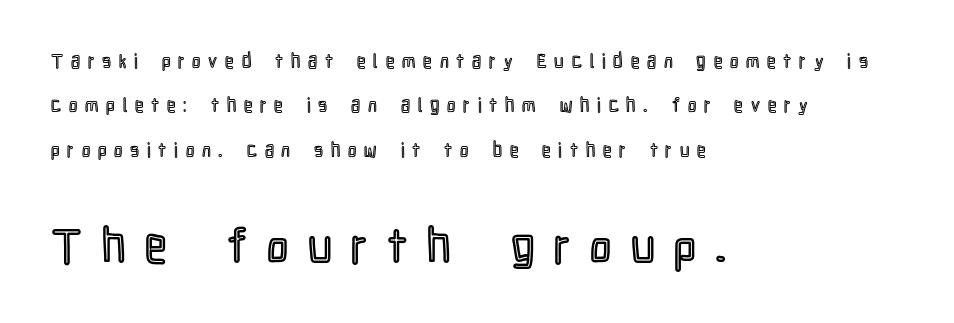
Spacing between characters has been opened up far beyond the box default. The rendering uses a large line-height, opening up the rows. A typesetter would call this proportional, since set widths differ per character. Each row of text sits above clean, open space.
